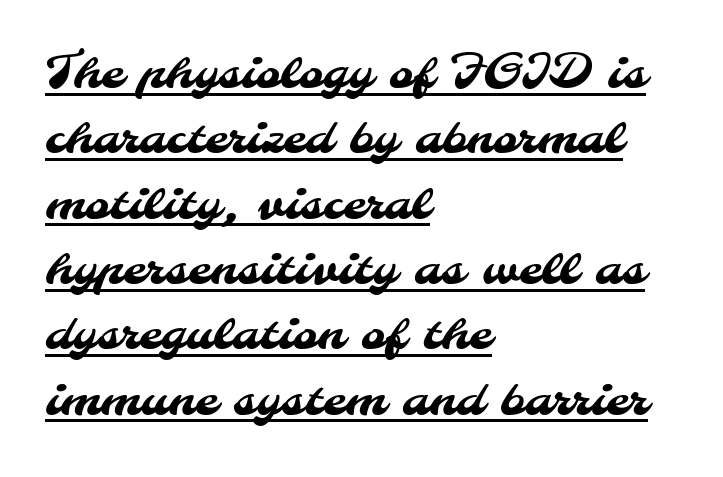
{"serif": "no", "width": "normal", "stroke_contrast": "medium", "x_height": "small", "monospaced": "no", "underline": "yes", "align": "left", "line_spacing": "normal", "line_spacing_ratio": 1.39, "letter_spacing": "normal", "letter_spacing_em": 0.0, "glyph_px": 47}
